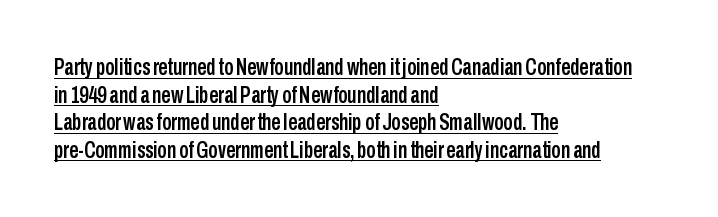
Q: Is the text italic (slanted)? A: No, it is upright.
Q: Is the text underlined? A: Yes.
Q: How is the paragraph aligned? A: Left-aligned.
Q: Is the spacing between letters normal or unusually wide? A: Normal.
